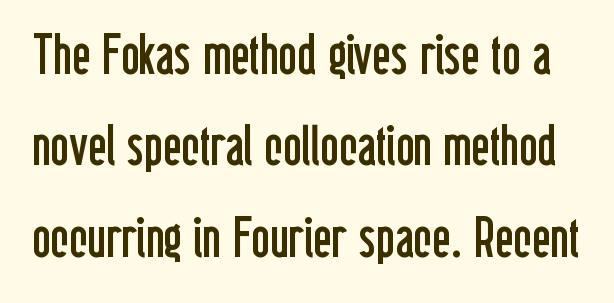
{"serif": "no", "italic": "no", "bold": "no", "weight": "regular", "width": "condensed", "stroke_contrast": "low", "x_height": "medium", "monospaced": "no", "underline": "no", "line_spacing": "normal", "line_spacing_ratio": 1.63, "letter_spacing": "normal", "letter_spacing_em": 0.0, "glyph_px": 56}
